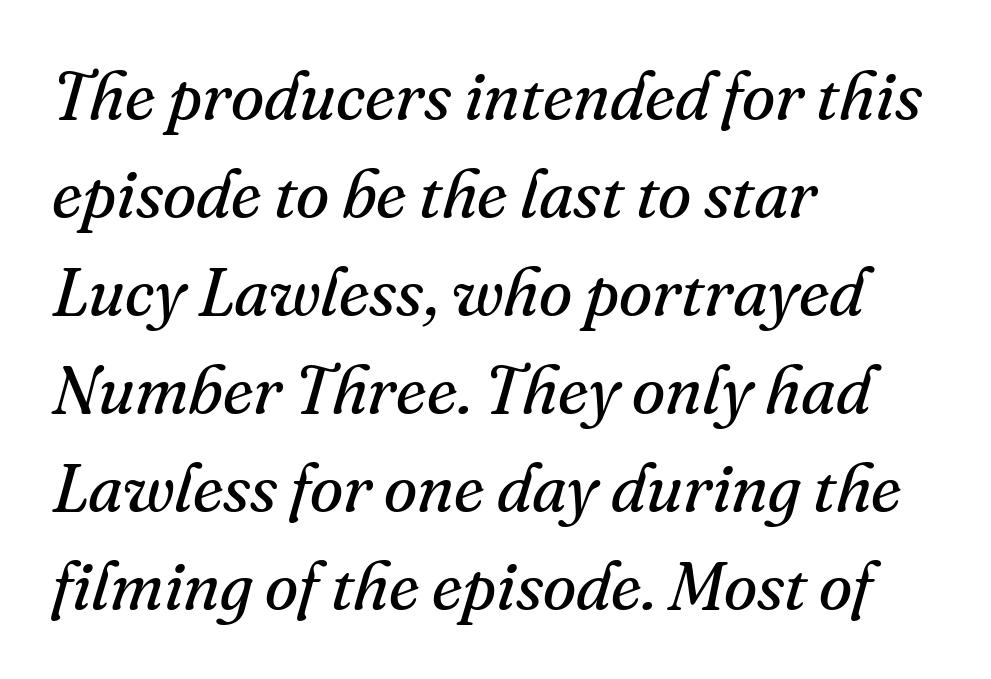
{"serif": "yes", "italic": "yes", "lean": "right", "slant_degrees": 16, "bold": "no", "weight": "regular", "width": "normal", "stroke_contrast": "medium", "x_height": "small", "monospaced": "no", "underline": "no", "align": "left", "line_spacing": "normal", "line_spacing_ratio": 1.44, "letter_spacing": "normal", "letter_spacing_em": 0.0, "glyph_px": 68}
